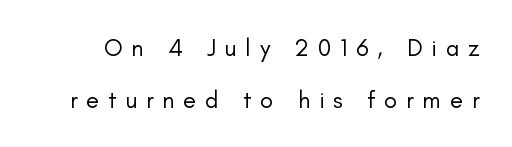
Spacing between characters has been opened up far beyond the box default. This sample trades compactness for vertical openness between lines. Descenders hang freely into open space. Ascenders rise straight up at ninety degrees. Each stroke keeps to a modest, everyday thickness or less.
